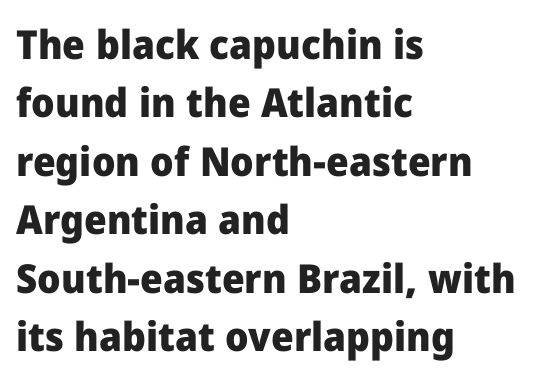
The vertical gap from one line to the next is medium. This sample uses a sans-serif face. The strokes are fattened all the way to bold. Type without underlining. Is this a fixed-width face? No — the glyphs have proportional, varying widths. Every row of glyphs begins at an identical x-position on the left.
